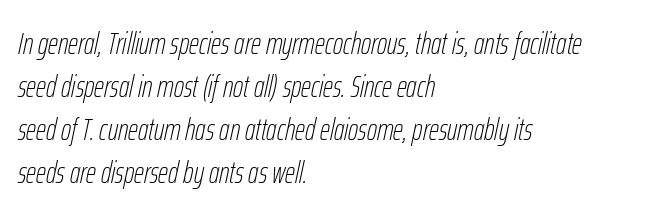
The image shows 31 px thin, condensed type, italic (leaning right); set left-aligned, normal line spacing (1.39x), normal letter spacing, not underlined; low stroke contrast and a medium x-height.
